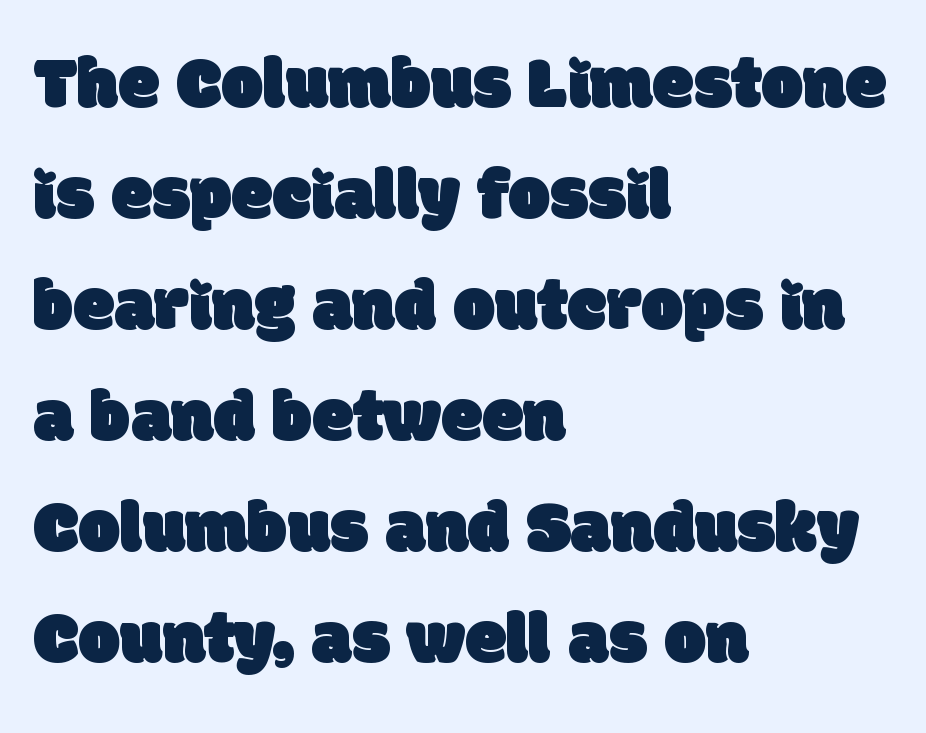
{"serif": "no", "width": "normal", "stroke_contrast": "low", "x_height": "large", "monospaced": "no", "underline": "no", "align": "left", "line_spacing": "normal", "line_spacing_ratio": 1.5, "letter_spacing": "normal", "letter_spacing_em": 0.0, "glyph_px": 74}
